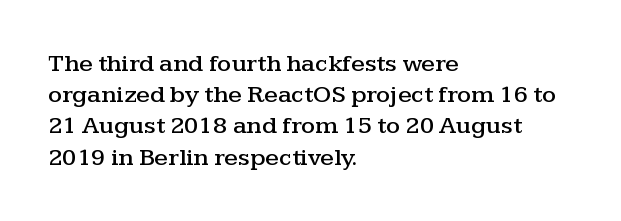
Q: Is the text italic (slanted)? A: No, it is upright.
Q: Is the text underlined? A: No.
Q: How is the paragraph aligned? A: Left-aligned.
Q: Is the spacing between letters normal or unusually wide? A: Normal.
Q: Is the spacing between lines tight, normal or loose? A: Normal.
